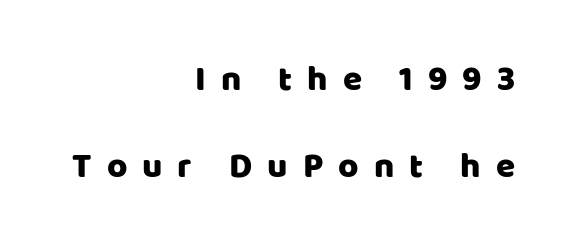
{"serif": "no", "italic": "no", "width": "normal", "stroke_contrast": "low", "x_height": "large", "monospaced": "no", "underline": "no", "align": "right", "line_spacing": "loose", "line_spacing_ratio": 2.49, "letter_spacing": "wide", "letter_spacing_em": 0.43, "glyph_px": 35}
